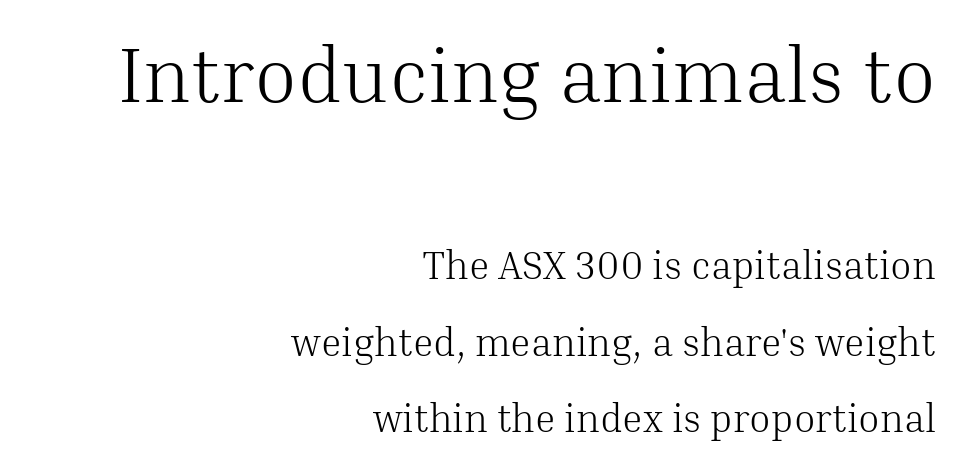
Typesetter's note — upper block bumped up in size, lower block left smaller. When letters stand straight like this, we call the style roman or upright. Where is the straight margin? On the right. You could call the tracking neutral — neither tight nor loose. Each letter keeps its own natural width here, so spacing adapts to shape. One glance says open: line gaps are wider than usual.
